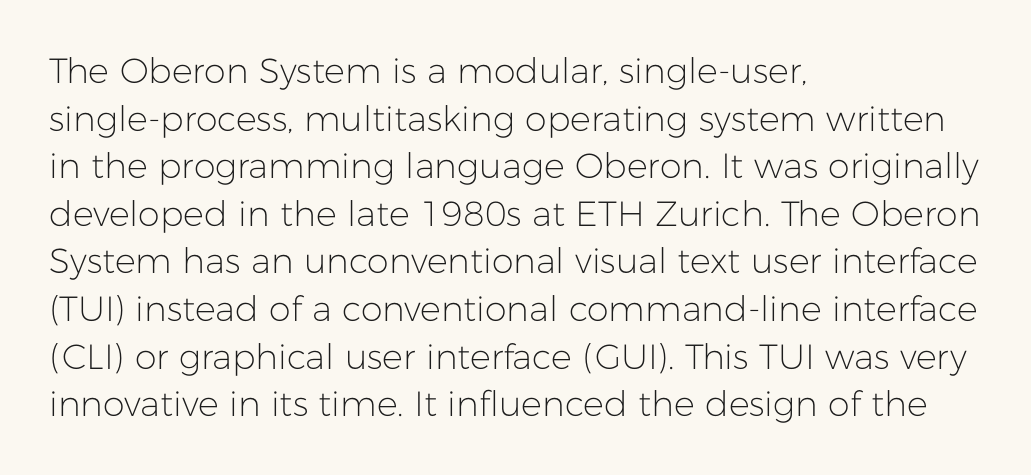
The image shows 35 px light sans-serif type, upright; set left-aligned, normal line spacing (1.36x), normal letter spacing, not underlined; low stroke contrast and a medium x-height.
